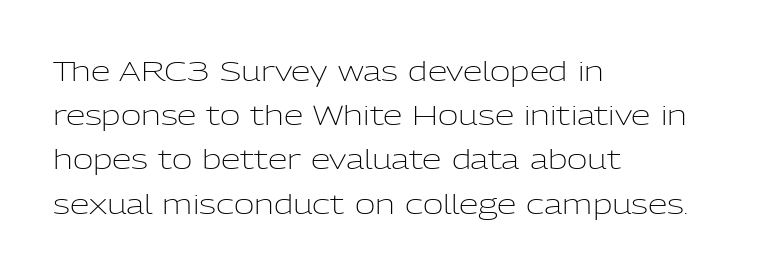
Q: Is the text bold? A: No.
Q: Is the text italic (slanted)? A: No, it is upright.
Q: Is the typeface a serif or a sans-serif typeface? A: Sans-serif.
Q: Is the text underlined? A: No.
Q: How is the paragraph aligned? A: Left-aligned.
Q: Is the spacing between letters normal or unusually wide? A: Normal.
Q: Is the spacing between lines tight, normal or loose? A: Normal.
Q: Width (condensed, normal, or wide)? A: Normal.
Q: Stroke contrast? A: Low.
Q: x-height? A: Medium.
Q: Monospaced? A: No.
